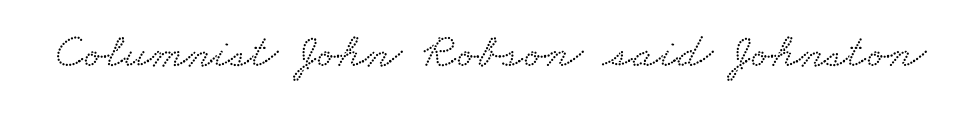
Q: Is the typeface a serif or a sans-serif typeface? A: Serif.
Q: Is the text underlined? A: No.
Q: Is the spacing between letters normal or unusually wide? A: Normal.
Q: Width (condensed, normal, or wide)? A: Wide.
Q: Stroke contrast? A: Low.
Q: x-height? A: Small.
Q: Monospaced? A: No.
